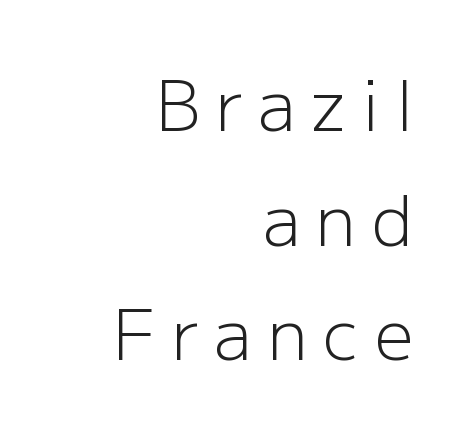
Q: Is the text bold? A: No.
Q: Is the text italic (slanted)? A: No, it is upright.
Q: Is the typeface a serif or a sans-serif typeface? A: Sans-serif.
Q: Is the text underlined? A: No.
Q: How is the paragraph aligned? A: Right-aligned.
Q: Is the spacing between letters normal or unusually wide? A: Unusually wide.
Q: Is the spacing between lines tight, normal or loose? A: Normal.
Q: Width (condensed, normal, or wide)? A: Normal.
Q: Stroke contrast? A: Low.
Q: x-height? A: Medium.
Q: Monospaced? A: No.
